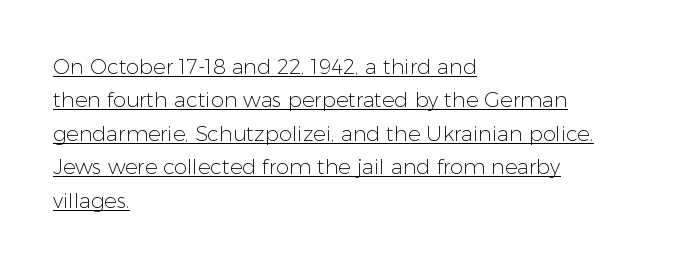
Notice how the stems are strictly vertical — no italics here. Does the leading feel generous? No, just average. How are the letters spaced? Ordinarily, with no added tracking. Is the block centered? No — it sits flush against the left margin.
